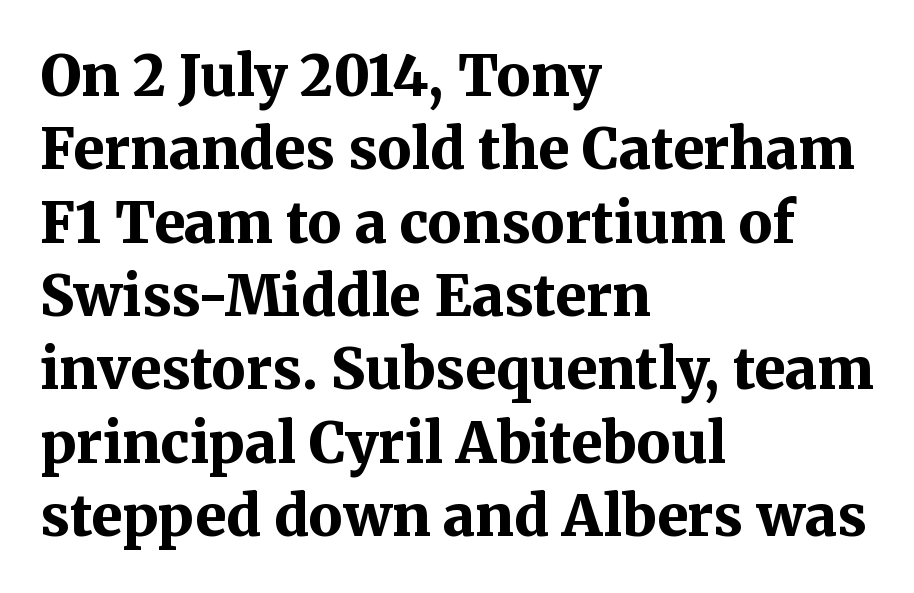
Q: Is the text bold? A: Yes.
Q: Is the text italic (slanted)? A: No, it is upright.
Q: Is the typeface a serif or a sans-serif typeface? A: Serif.
Q: Is the text underlined? A: No.
Q: How is the paragraph aligned? A: Left-aligned.
Q: Is the spacing between letters normal or unusually wide? A: Normal.
Q: Is the spacing between lines tight, normal or loose? A: Normal.
Q: Width (condensed, normal, or wide)? A: Normal.
Q: Stroke contrast? A: Medium.
Q: x-height? A: Medium.
Q: Monospaced? A: No.
